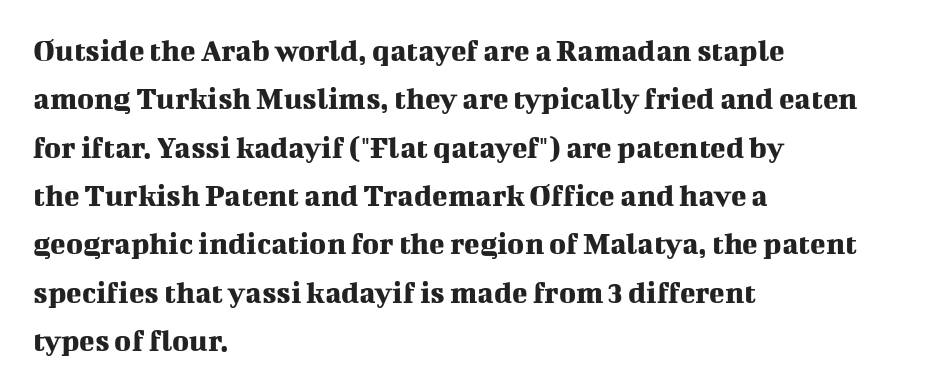
Q: Is the text italic (slanted)? A: No, it is upright.
Q: Is the typeface a serif or a sans-serif typeface? A: Serif.
Q: Is the text underlined? A: No.
Q: How is the paragraph aligned? A: Left-aligned.
Q: Is the spacing between letters normal or unusually wide? A: Normal.
Q: Is the spacing between lines tight, normal or loose? A: Normal.
Q: Width (condensed, normal, or wide)? A: Normal.
Q: Stroke contrast? A: Medium.
Q: x-height? A: Medium.
Q: Monospaced? A: No.
